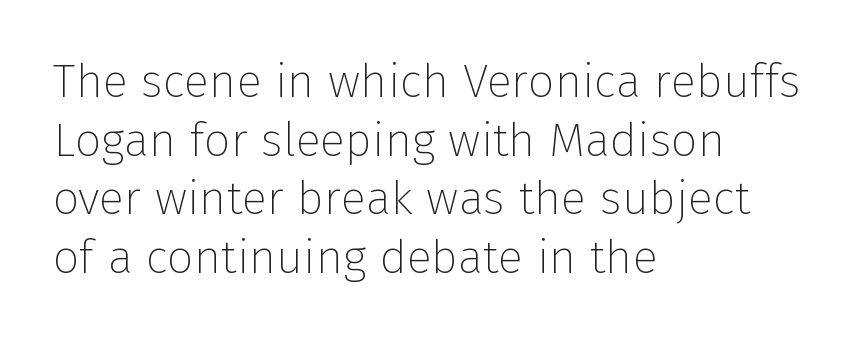
Q: Is the text bold? A: No.
Q: Is the text italic (slanted)? A: No, it is upright.
Q: Is the typeface a serif or a sans-serif typeface? A: Sans-serif.
Q: Is the text underlined? A: No.
Q: How is the paragraph aligned? A: Left-aligned.
Q: Is the spacing between letters normal or unusually wide? A: Normal.
Q: Is the spacing between lines tight, normal or loose? A: Normal.
Q: Width (condensed, normal, or wide)? A: Normal.
Q: Stroke contrast? A: Low.
Q: x-height? A: Medium.
Q: Monospaced? A: No.
